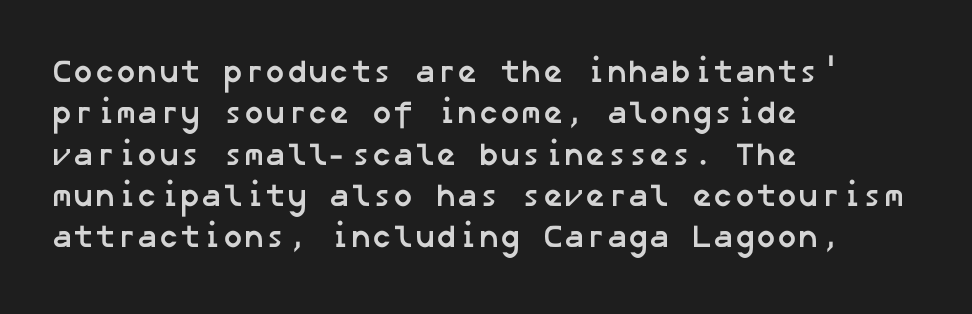
The image shows 32 px semibold sans-serif type; set left-aligned, normal line spacing (1.29x), normal letter spacing, not underlined; low stroke contrast and a medium x-height.
